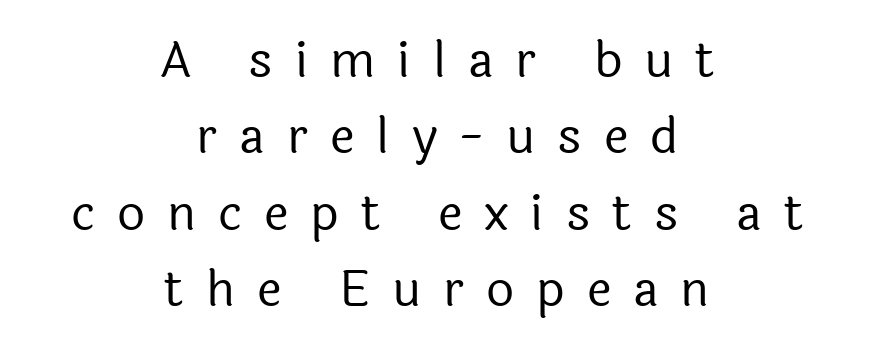
The image shows 49 px regular-weight sans-serif type, upright; set centered, normal line spacing (1.56x), unusually wide letter spacing (+0.45 em), not underlined; a medium x-height.
